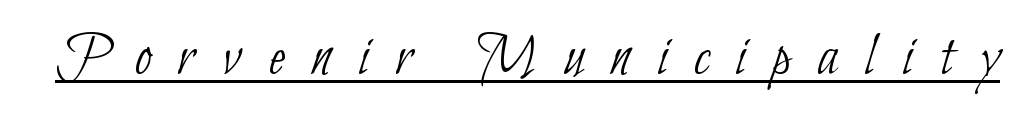
Q: Is the text bold? A: No.
Q: Is the typeface a serif or a sans-serif typeface? A: Sans-serif.
Q: Is the text underlined? A: Yes.
Q: Is the spacing between letters normal or unusually wide? A: Unusually wide.
Q: Width (condensed, normal, or wide)? A: Condensed.
Q: Stroke contrast? A: Low.
Q: x-height? A: Small.
Q: Monospaced? A: No.
